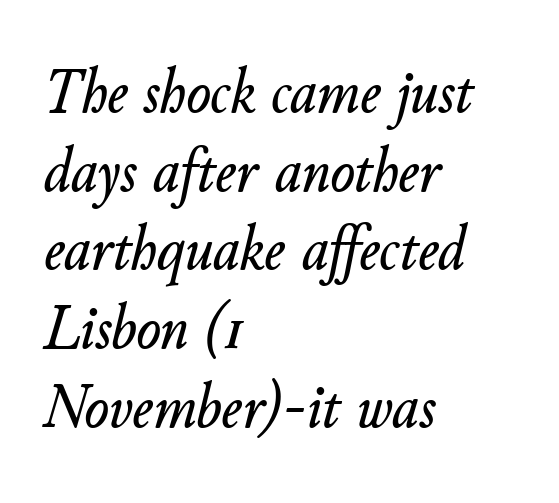
Q: Is the text italic (slanted)? A: Yes, it leans right by about 11 degrees.
Q: Is the text underlined? A: No.
Q: How is the paragraph aligned? A: Left-aligned.
Q: Is the spacing between letters normal or unusually wide? A: Normal.
Q: Width (condensed, normal, or wide)? A: Normal.
Q: Stroke contrast? A: Low.
Q: x-height? A: Small.
Q: Monospaced? A: No.
